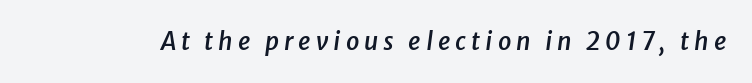
{"italic": "yes", "lean": "right", "slant_degrees": 8, "bold": "semi", "underline": "no", "letter_spacing": "wide", "letter_spacing_em": 0.21, "glyph_px": 24}
